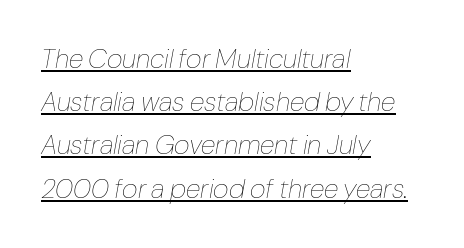
Q: Is the text bold? A: No.
Q: Is the text italic (slanted)? A: Yes, it leans right by about 10 degrees.
Q: Is the text underlined? A: Yes.
Q: How is the paragraph aligned? A: Left-aligned.
Q: Is the spacing between letters normal or unusually wide? A: Normal.
Q: Is the spacing between lines tight, normal or loose? A: Normal.
